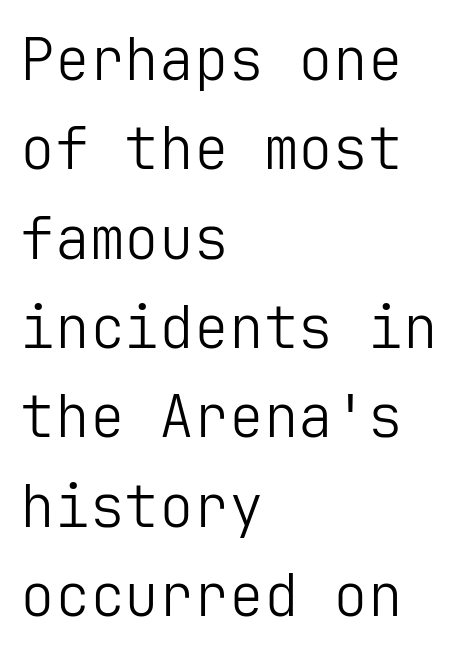
The image shows 58 px light sans-serif type, upright; set left-aligned, normal line spacing (1.54x), normal letter spacing, not underlined; low stroke contrast and a medium x-height.
